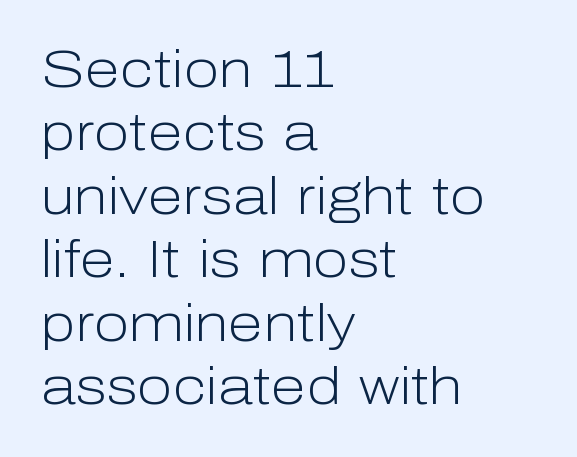
Q: Is the text bold? A: No.
Q: Is the text italic (slanted)? A: No, it is upright.
Q: Is the typeface a serif or a sans-serif typeface? A: Sans-serif.
Q: Is the text underlined? A: No.
Q: How is the paragraph aligned? A: Left-aligned.
Q: Is the spacing between letters normal or unusually wide? A: Normal.
Q: Width (condensed, normal, or wide)? A: Normal.
Q: Stroke contrast? A: Low.
Q: x-height? A: Medium.
Q: Monospaced? A: No.
